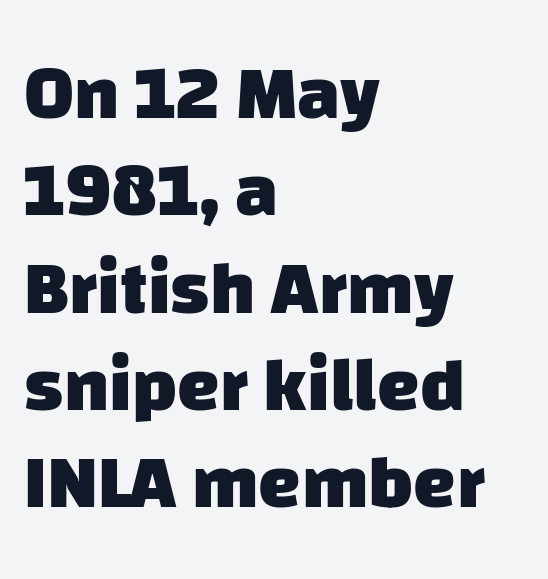
{"serif": "no", "bold": "yes", "weight": "heavy", "width": "normal", "stroke_contrast": "low", "x_height": "large", "monospaced": "no", "underline": "no", "align": "left", "line_spacing": "normal", "line_spacing_ratio": 1.28, "letter_spacing": "normal", "letter_spacing_em": 0.0, "glyph_px": 76}
